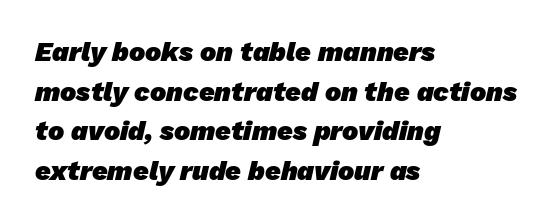
The image shows 27 px bold type; set left-aligned, normal line spacing (1.47x), normal letter spacing, not underlined.
